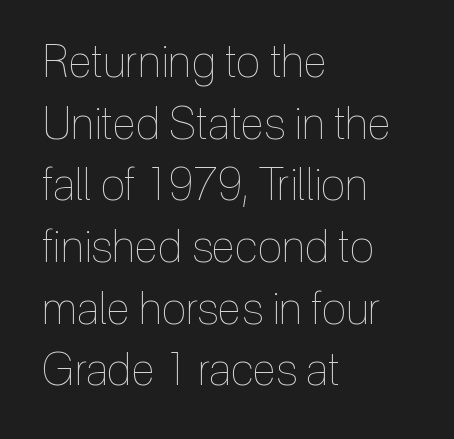
{"italic": "no", "bold": "no", "weight": "thin", "width": "condensed", "x_height": "medium", "monospaced": "no", "underline": "no", "align": "left", "line_spacing": "normal", "line_spacing_ratio": 1.37, "letter_spacing": "normal", "letter_spacing_em": 0.0, "glyph_px": 45}
